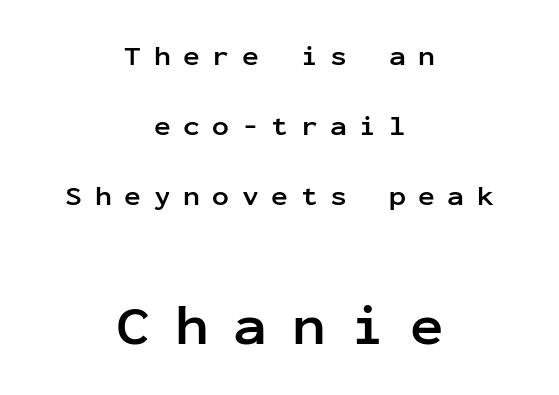
{"serif": "no", "italic": "no", "bold": "yes", "weight": "semibold", "width": "normal", "stroke_contrast": "low", "x_height": "medium", "monospaced": "yes", "underline": "no", "align": "center", "line_spacing": "loose", "line_spacing_ratio": 2.5, "letter_spacing": "wide", "letter_spacing_em": 0.45, "larger_block": "second", "size_ratio": 2.0, "glyph_px": 56}
